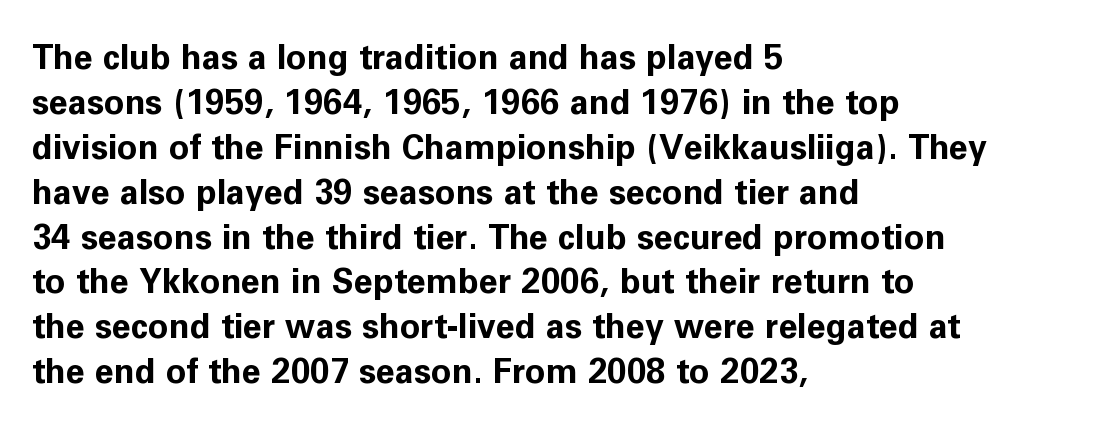
{"serif": "no", "italic": "no", "bold": "yes", "weight": "bold", "width": "normal", "stroke_contrast": "low", "x_height": "medium", "monospaced": "no", "underline": "no", "align": "left", "line_spacing": "normal", "line_spacing_ratio": 1.32, "letter_spacing": "normal", "letter_spacing_em": 0.0, "glyph_px": 34}
